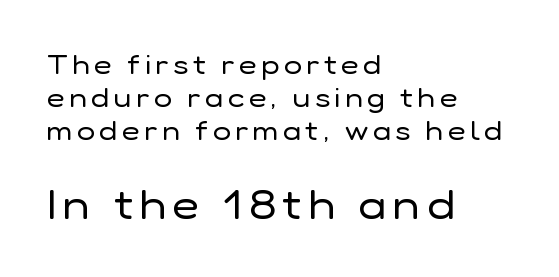
No heavy texture on the line: the type isn't bold. Character widths vary here, with narrow letters taking less room than wide ones. Stroke terminals: plain, sans-serif. These lines were composed using upright roman letters. Size contrast runs from small at the top to large at the bottom.
